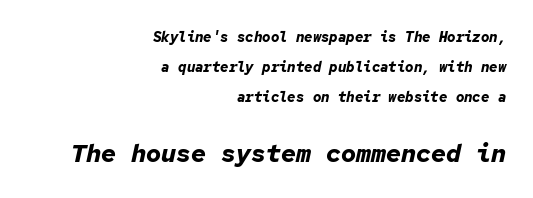
The image shows 25 px bold type, italic (leaning right); set right-aligned, loose line spacing (2.13x), normal letter spacing, not underlined; the second (bottom) block is 1.79x larger.
